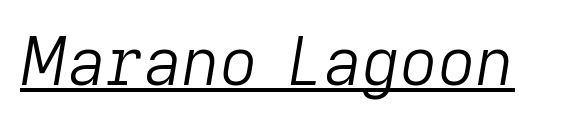
{"italic": "yes", "lean": "right", "slant_degrees": 9, "bold": "no", "weight": "light", "width": "normal", "stroke_contrast": "low", "x_height": "medium", "monospaced": "no", "underline": "yes", "letter_spacing": "normal", "letter_spacing_em": 0.0, "glyph_px": 66}
